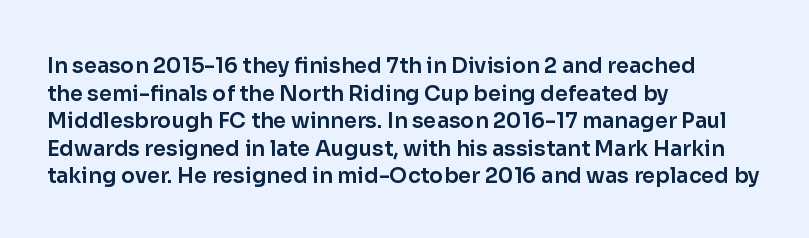
Q: Is the text italic (slanted)? A: No, it is upright.
Q: Is the text underlined? A: No.
Q: How is the paragraph aligned? A: Left-aligned.
Q: Is the spacing between letters normal or unusually wide? A: Normal.
Q: Is the spacing between lines tight, normal or loose? A: Normal.
